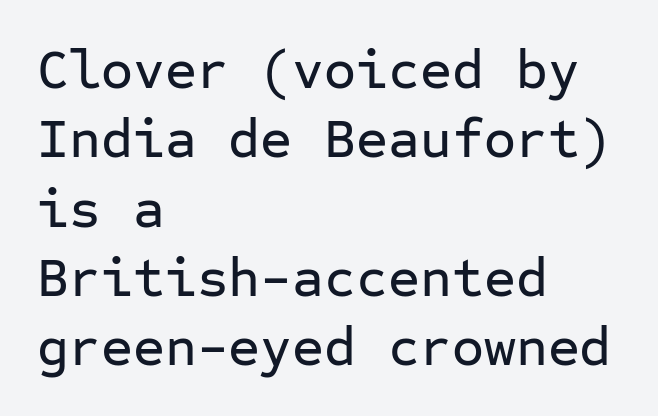
{"serif": "no", "italic": "no", "width": "normal", "stroke_contrast": "low", "x_height": "medium", "monospaced": "yes", "underline": "no", "align": "left", "line_spacing": "normal", "line_spacing_ratio": 1.26, "letter_spacing": "normal", "letter_spacing_em": 0.0, "glyph_px": 55}
